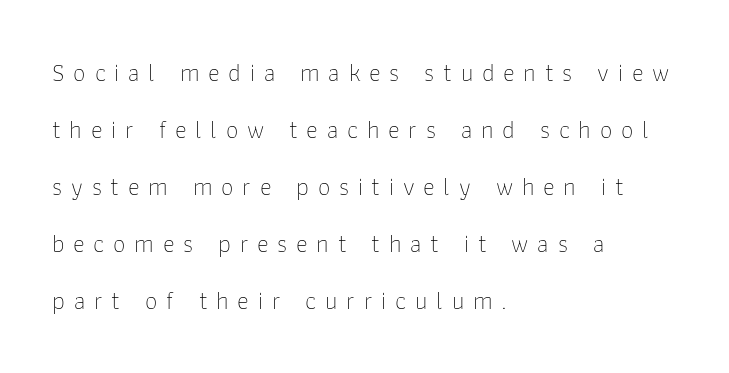
{"italic": "no", "bold": "no", "underline": "no", "align": "left", "line_spacing": "loose", "line_spacing_ratio": 2.28, "letter_spacing": "wide", "letter_spacing_em": 0.35, "glyph_px": 25}
